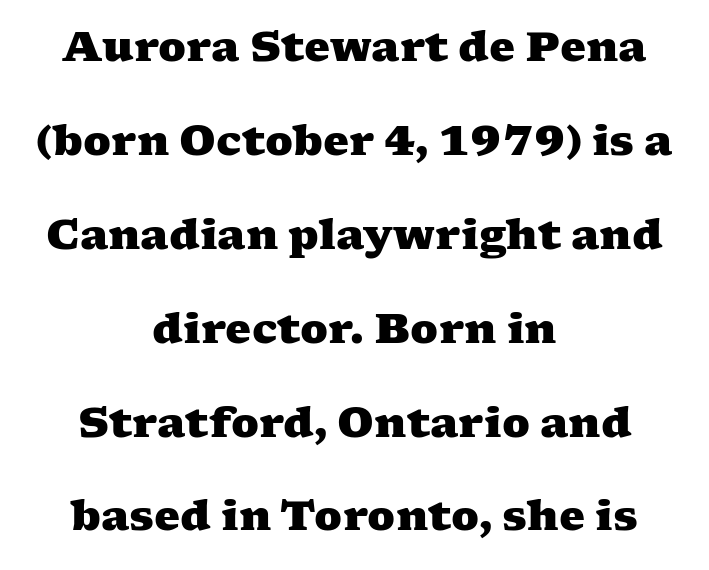
{"serif": "yes", "bold": "yes", "weight": "heavy", "width": "wide", "stroke_contrast": "medium", "x_height": "medium", "monospaced": "no", "underline": "no", "align": "center", "line_spacing": "loose", "line_spacing_ratio": 2.29, "letter_spacing": "normal", "letter_spacing_em": 0.0, "glyph_px": 41}
